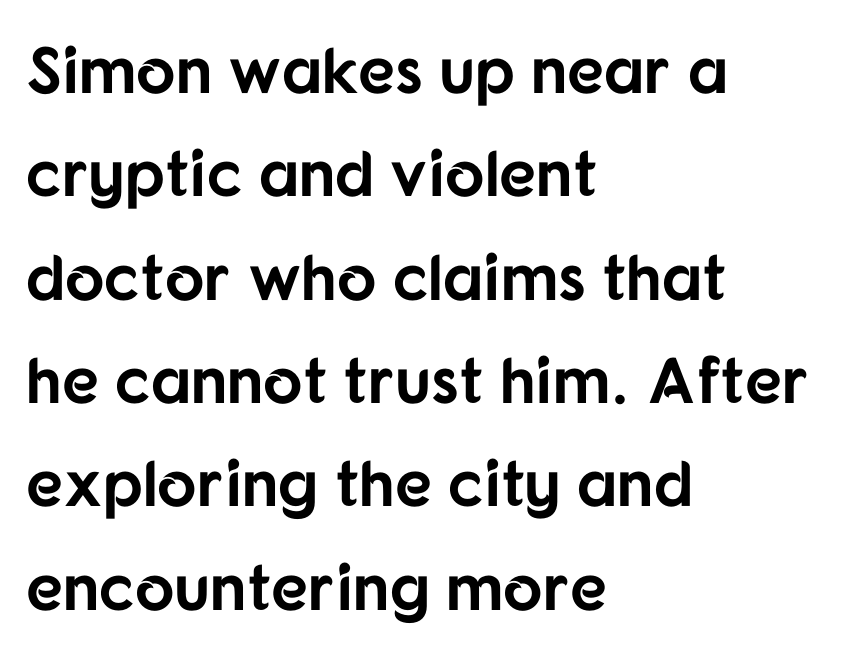
Q: Is the text bold? A: Yes.
Q: Is the text italic (slanted)? A: No, it is upright.
Q: Is the typeface a serif or a sans-serif typeface? A: Sans-serif.
Q: Is the text underlined? A: No.
Q: How is the paragraph aligned? A: Left-aligned.
Q: Is the spacing between letters normal or unusually wide? A: Normal.
Q: Is the spacing between lines tight, normal or loose? A: Normal.
Q: Width (condensed, normal, or wide)? A: Normal.
Q: Stroke contrast? A: Low.
Q: x-height? A: Medium.
Q: Monospaced? A: No.
